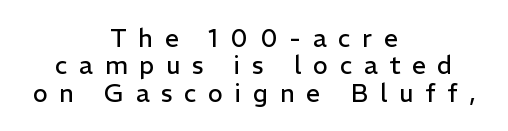
{"italic": "no", "bold": "no", "underline": "no", "align": "center", "line_spacing": "tight", "line_spacing_ratio": 1.1, "letter_spacing": "wide", "letter_spacing_em": 0.47, "glyph_px": 25}
